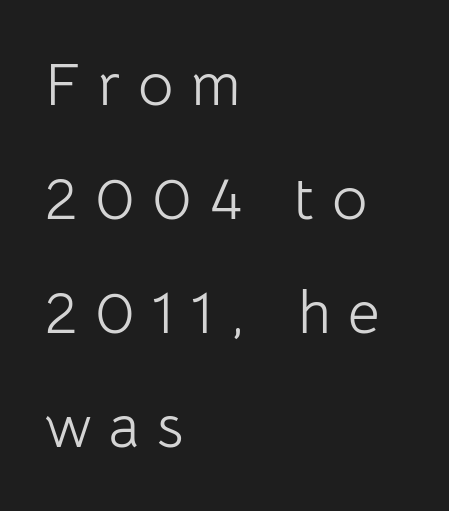
Q: Is the text bold? A: No.
Q: Is the text italic (slanted)? A: No, it is upright.
Q: Is the typeface a serif or a sans-serif typeface? A: Sans-serif.
Q: Is the text underlined? A: No.
Q: How is the paragraph aligned? A: Left-aligned.
Q: Is the spacing between letters normal or unusually wide? A: Unusually wide.
Q: Width (condensed, normal, or wide)? A: Normal.
Q: Stroke contrast? A: Low.
Q: x-height? A: Medium.
Q: Monospaced? A: No.
